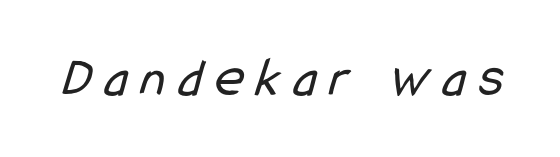
The passage shown is typed in a proportional face where columns would drift. Is the stroke heavy? The answer is a plain regular-or-lighter. Unmarked baselines from the first word to the last. Honestly, the letter spacing is so wide it's the main thing you notice. The font family rendered here belongs to the sans-serif group.
